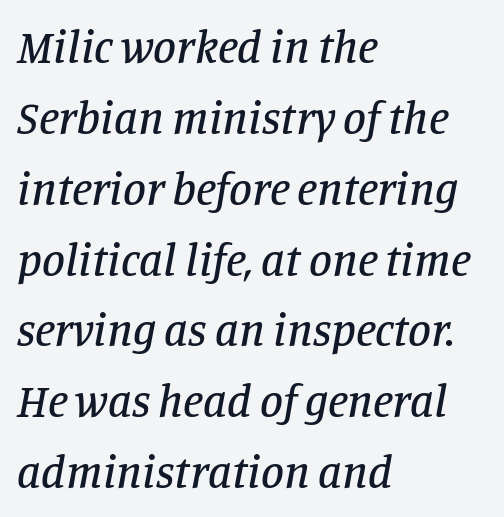
{"serif": "yes", "italic": "yes", "lean": "right", "slant_degrees": 11, "width": "normal", "stroke_contrast": "low", "x_height": "large", "monospaced": "no", "underline": "no", "align": "left", "line_spacing": "normal", "line_spacing_ratio": 1.54, "letter_spacing": "normal", "letter_spacing_em": 0.0, "glyph_px": 46}
